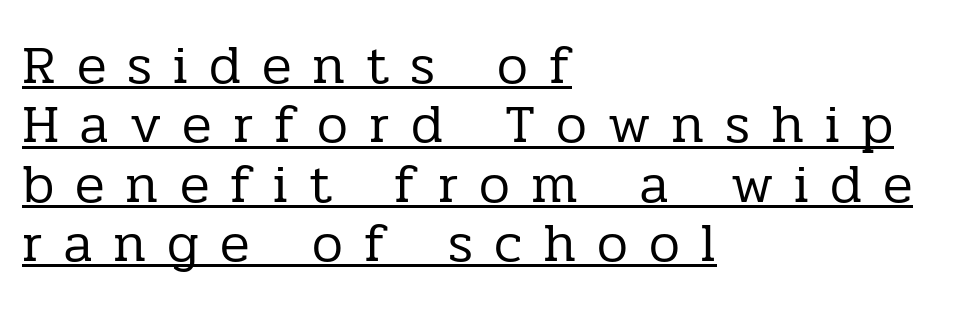
Is the type heavy? It reads as light-to-regular instead. Does the type have serifs? Yes, each stem ends in a small foot. Is there an underline? Yes — a line sits under the letters. Inter-character spacing is expanded well beyond the font's built-in metrics. The passage is arranged the way most books set body copy — flush left.
